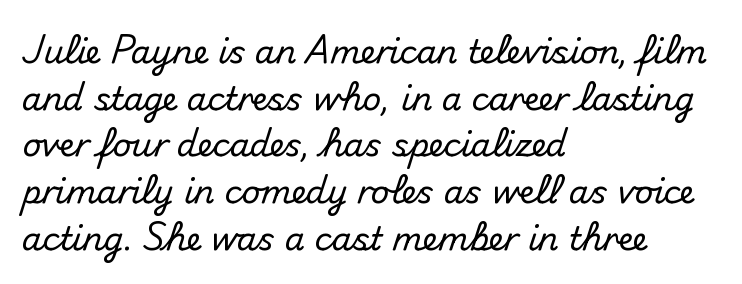
Check the space under the baseline: it is left empty. Where is the straight margin? On the left. The space between consecutive lines is moderate. The rendering uses natural spacing where letterforms have individual widths. Look at the tracking — it's just the regular setting, nothing added.
